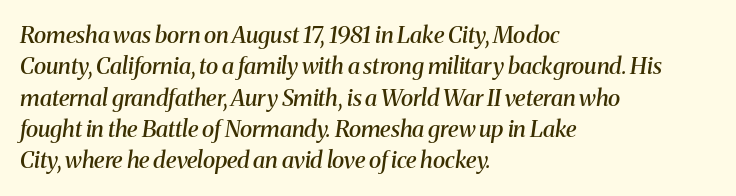
Q: Is the text bold? A: Semi-bold.
Q: Is the text italic (slanted)? A: Yes, it leans right by about 8 degrees.
Q: Is the text underlined? A: No.
Q: How is the paragraph aligned? A: Left-aligned.
Q: Is the spacing between letters normal or unusually wide? A: Normal.
Q: Is the spacing between lines tight, normal or loose? A: Normal.
